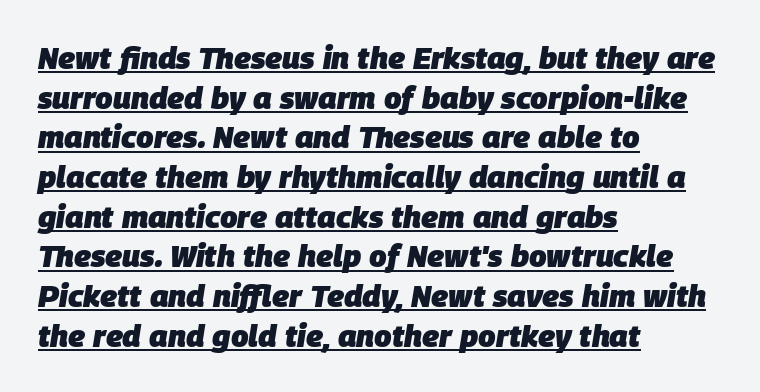
{"italic": "yes", "lean": "right", "slant_degrees": 9, "bold": "yes", "weight": "heavy", "width": "normal", "stroke_contrast": "low", "x_height": "large", "monospaced": "no", "underline": "yes", "align": "left", "line_spacing": "normal", "line_spacing_ratio": 1.28, "letter_spacing": "normal", "letter_spacing_em": 0.0, "glyph_px": 31}
